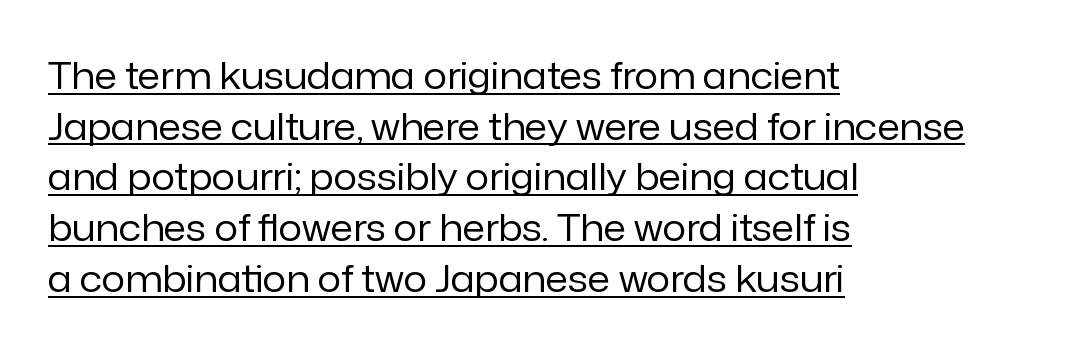
{"serif": "no", "italic": "no", "bold": "no", "weight": "regular", "width": "normal", "stroke_contrast": "low", "x_height": "medium", "monospaced": "no", "underline": "yes", "align": "left", "line_spacing": "normal", "line_spacing_ratio": 1.37, "letter_spacing": "normal", "letter_spacing_em": 0.0, "glyph_px": 37}
